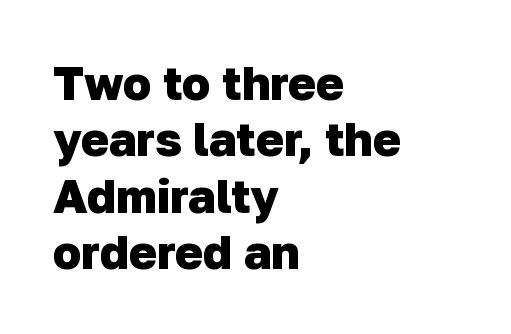
{"serif": "no", "bold": "yes", "weight": "heavy", "width": "normal", "stroke_contrast": "low", "x_height": "medium", "monospaced": "no", "underline": "no", "align": "left", "line_spacing_ratio": 1.2, "letter_spacing": "normal", "letter_spacing_em": 0.0, "glyph_px": 47}
